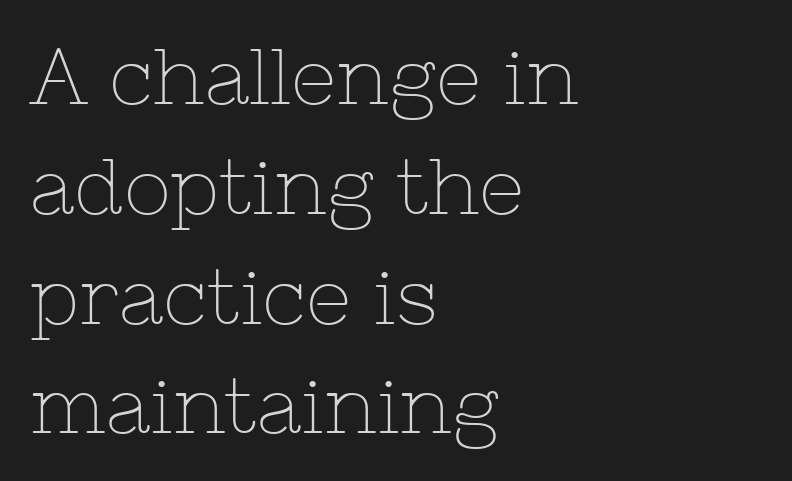
{"serif": "yes", "italic": "no", "bold": "no", "weight": "thin", "width": "normal", "stroke_contrast": "low", "x_height": "medium", "monospaced": "no", "underline": "no", "align": "left", "line_spacing": "normal", "line_spacing_ratio": 1.39, "letter_spacing": "normal", "letter_spacing_em": 0.0, "glyph_px": 79}
